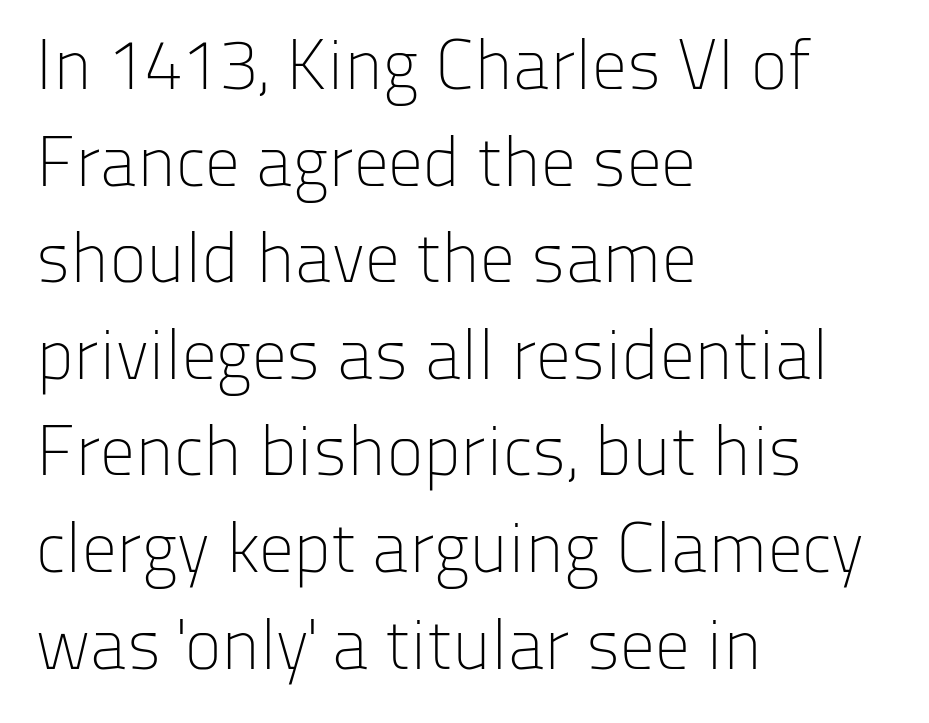
{"serif": "no", "italic": "no", "bold": "no", "weight": "light", "width": "normal", "stroke_contrast": "low", "x_height": "medium", "monospaced": "no", "underline": "no", "align": "left", "line_spacing": "normal", "line_spacing_ratio": 1.38, "letter_spacing": "normal", "letter_spacing_em": 0.0, "glyph_px": 70}
